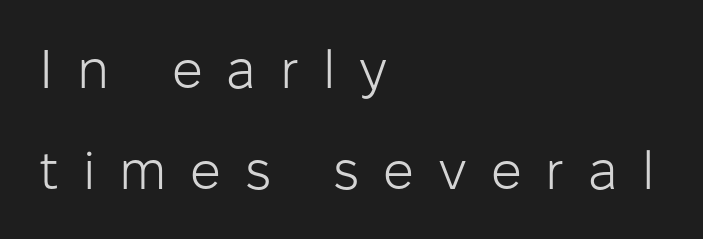
The image shows 54 px light sans-serif type, upright; set left-aligned, line spacing 1.87x, unusually wide letter spacing (+0.44 em), not underlined; low stroke contrast and a medium x-height.
